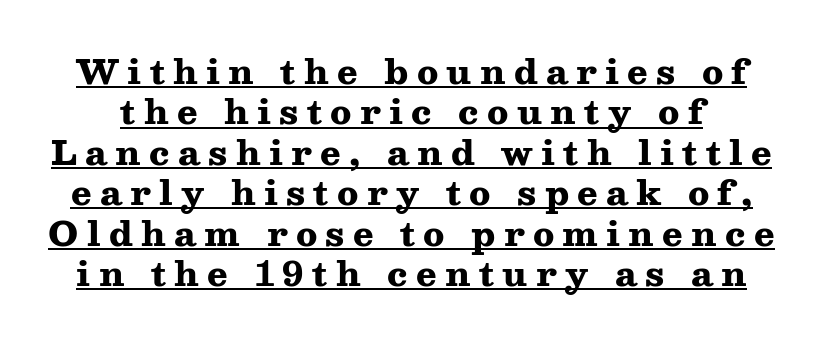
Someone cranked the tracking dial way up on this one. Character widths vary here, with narrow letters taking less room than wide ones. The face used here has the dense, thick strokes of a bold. I'd call this a serif setting — the letters wear small feet. The lettering is marked with a stroke running underneath it. Characters remain perfectly vertical along every line.
